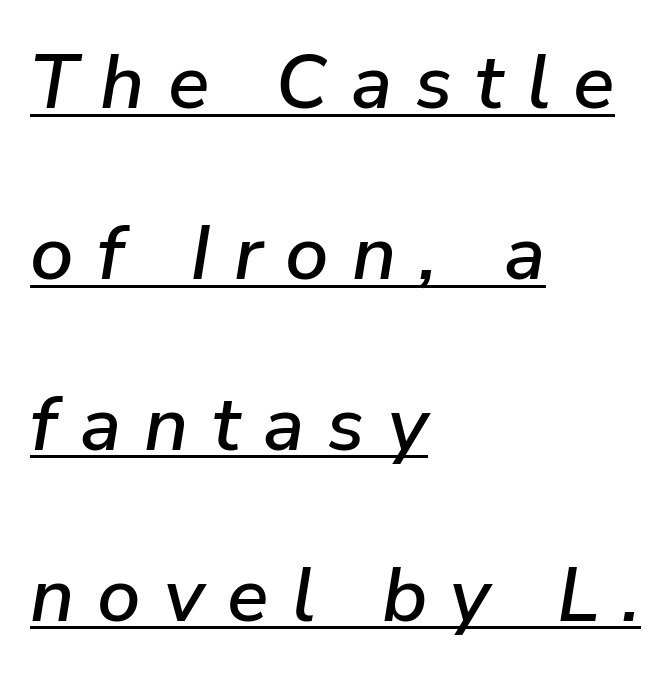
{"italic": "yes", "lean": "right", "slant_degrees": 9, "width": "normal", "stroke_contrast": "low", "x_height": "medium", "monospaced": "no", "underline": "yes", "align": "left", "line_spacing": "loose", "line_spacing_ratio": 2.22, "letter_spacing": "wide", "letter_spacing_em": 0.3, "glyph_px": 77}
